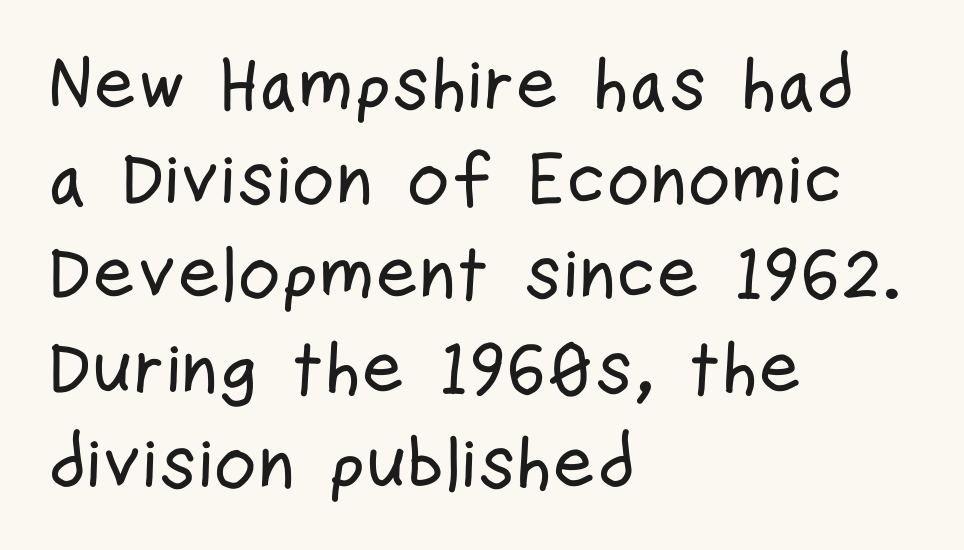
{"serif": "no", "italic": "no", "width": "condensed", "stroke_contrast": "low", "x_height": "medium", "monospaced": "no", "underline": "no", "align": "left", "line_spacing": "normal", "line_spacing_ratio": 1.28, "letter_spacing": "normal", "letter_spacing_em": 0.0, "glyph_px": 74}
